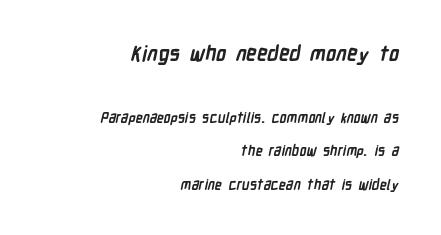
{"bold": "yes", "underline": "no", "align": "right", "line_spacing": "loose", "line_spacing_ratio": 2.39, "letter_spacing": "normal", "letter_spacing_em": 0.0, "larger_block": "first", "size_ratio": 1.5, "glyph_px": 21}
